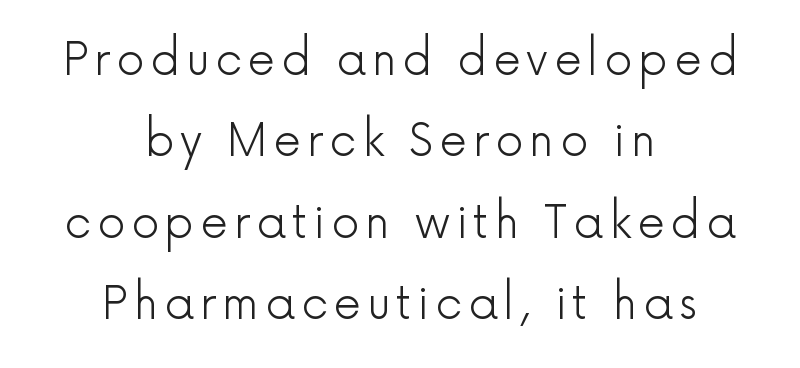
The image shows 44 px light sans-serif type, upright; set centered, line spacing 1.85x, not underlined; a medium x-height.
